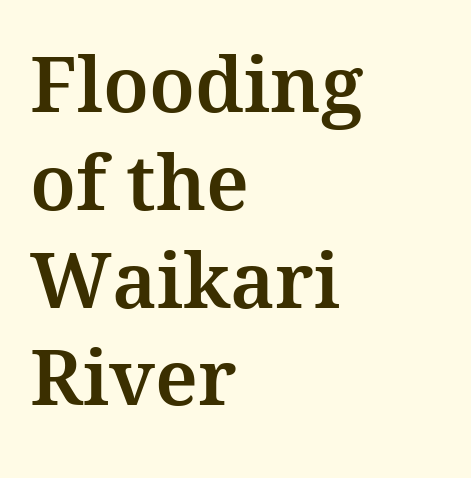
{"serif": "yes", "italic": "no", "width": "normal", "stroke_contrast": "medium", "x_height": "medium", "monospaced": "no", "underline": "no", "align": "left", "line_spacing": "normal", "line_spacing_ratio": 1.27, "letter_spacing": "normal", "letter_spacing_em": 0.0, "glyph_px": 77}
